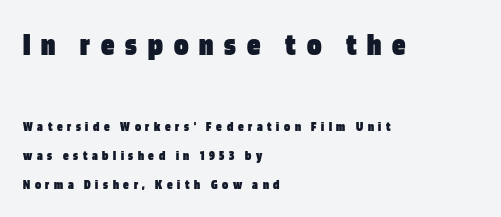
Plain, unruled lines of type. This rendering uses left alignment, leaving the right contour irregular. Summary of weight: heavy, a full bold. You can tell from the bare stems that sans-serif type was used. Display-style spreading of the glyphs; the letterfit is very open.
